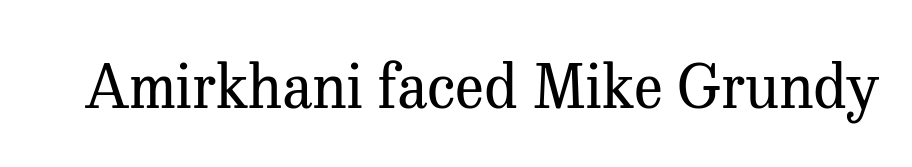
{"serif": "yes", "italic": "no", "bold": "no", "weight": "regular", "width": "normal", "stroke_contrast": "medium", "x_height": "medium", "monospaced": "no", "underline": "no", "letter_spacing": "normal", "letter_spacing_em": 0.0, "glyph_px": 60}
